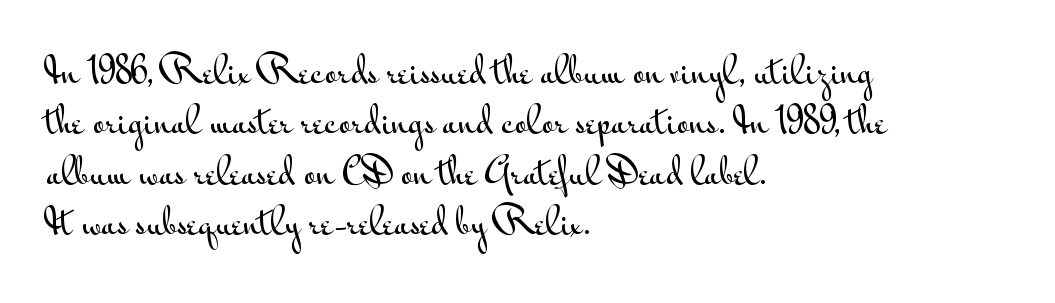
The image shows 34 px wide sans-serif type; set left-aligned, normal line spacing (1.48x), normal letter spacing, not underlined; medium stroke contrast and a small x-height.
